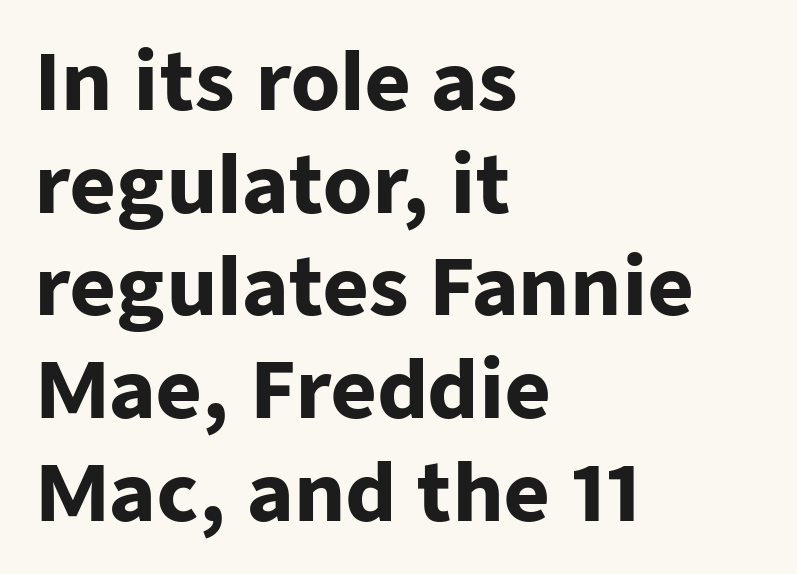
{"serif": "no", "italic": "no", "bold": "yes", "weight": "heavy", "width": "normal", "stroke_contrast": "low", "x_height": "medium", "monospaced": "no", "underline": "no", "align": "left", "line_spacing": "normal", "line_spacing_ratio": 1.3, "letter_spacing": "normal", "letter_spacing_em": 0.0, "glyph_px": 79}
